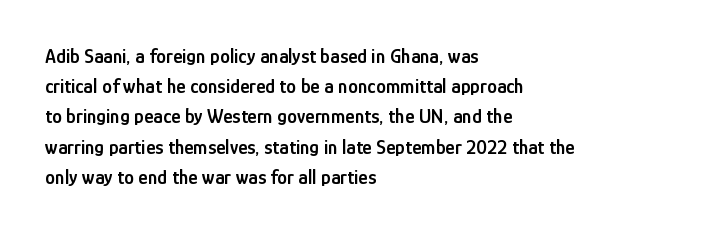
{"italic": "no", "bold": "semi", "underline": "no", "align": "left", "line_spacing": "normal", "line_spacing_ratio": 1.51, "letter_spacing": "normal", "letter_spacing_em": 0.0, "glyph_px": 20}
